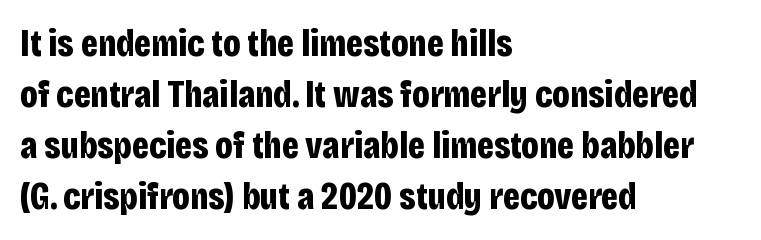
Varying glyph widths throughout — classic text-font behaviour. Type style note: lacks serifs. I'd describe the lettering as bold — thick and assertive. When letters stand straight like this, we call the style roman or upright. Vertically, the passage feels balanced, rows spaced as you'd expect.
